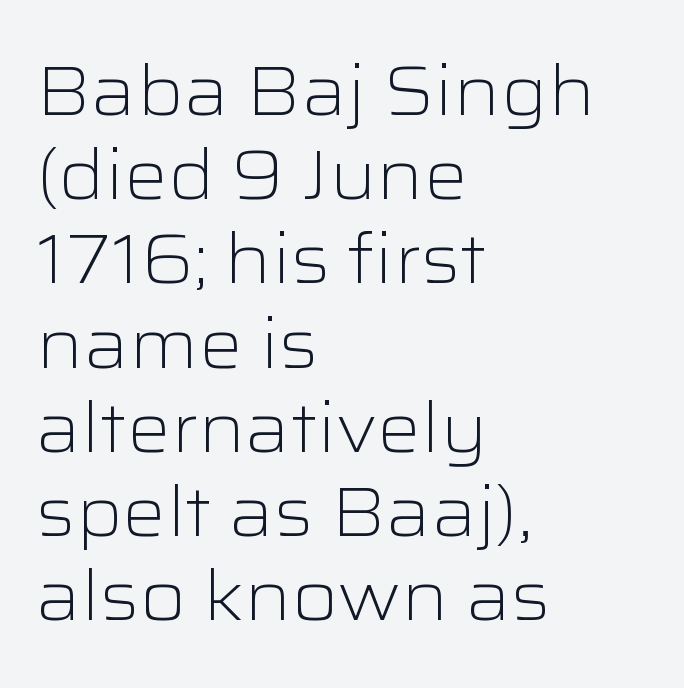
Q: Is the text bold? A: No.
Q: Is the text italic (slanted)? A: No, it is upright.
Q: Is the typeface a serif or a sans-serif typeface? A: Sans-serif.
Q: Is the text underlined? A: No.
Q: How is the paragraph aligned? A: Left-aligned.
Q: Is the spacing between letters normal or unusually wide? A: Normal.
Q: Width (condensed, normal, or wide)? A: Wide.
Q: Stroke contrast? A: Low.
Q: x-height? A: Medium.
Q: Monospaced? A: No.
